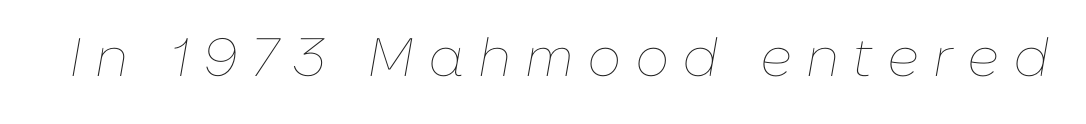
Is this a fixed-width face? No — the glyphs have proportional, varying widths. The letters are spread apart with noticeably loose tracking. Beneath every word, the page is bare. A quiet, ordinary-to-light weight characterises the typeface.
